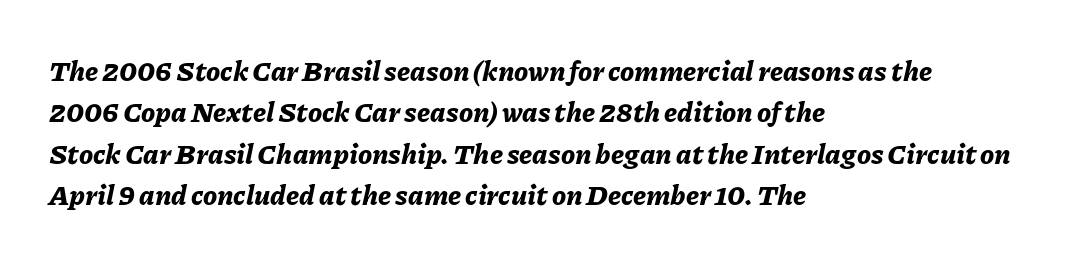
Regular leading. Character widths vary here, with narrow letters taking less room than wide ones. This rendering uses left alignment, leaving the right contour irregular. Strokes here are thick enough to call this a true bold. Clear beneath every line of the passage. Spacing between characters is what you'd get straight out of the box.
